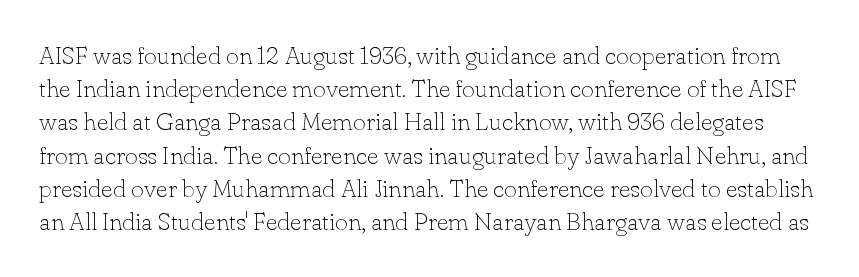
{"italic": "no", "bold": "no", "underline": "no", "line_spacing": "normal", "line_spacing_ratio": 1.33, "letter_spacing": "normal", "letter_spacing_em": 0.0, "glyph_px": 25}
